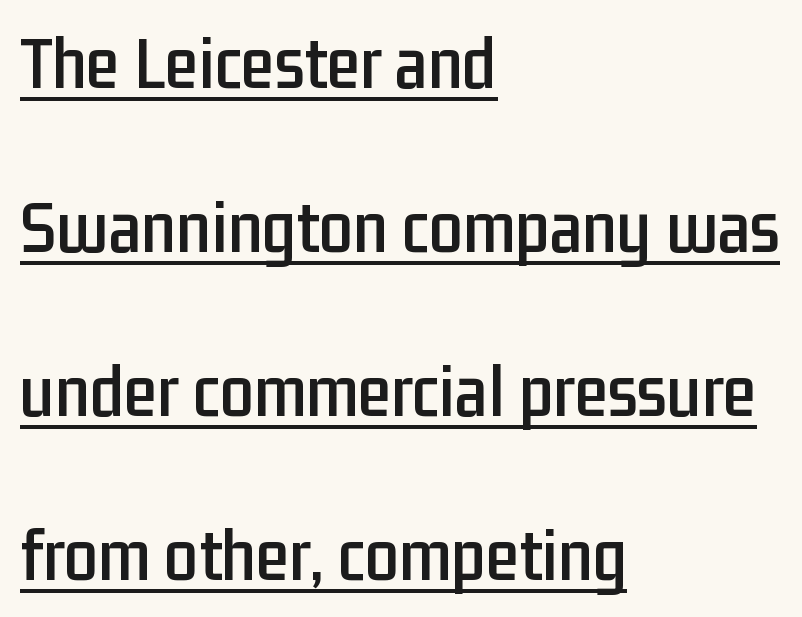
Do the letters lean? They stand straight. Which margin do the lines hug? The left one — the right edge is uneven. You can see a thin bar hugging the bottom of the glyphs. Students, observe: this is what heavily led, spacious text looks like. Nothing unusual about the tracking: characters are spaced as the font intends. This sample has the flowing, uneven cadence of proportional lettering.
